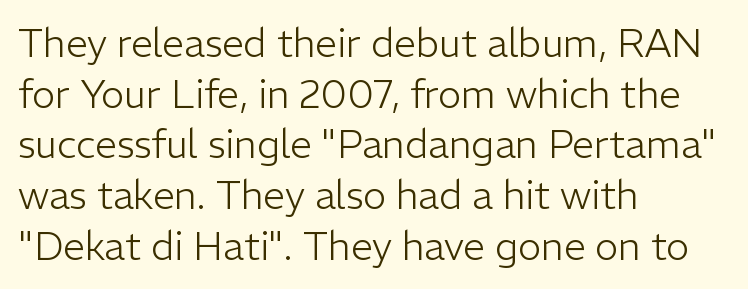
{"serif": "no", "italic": "no", "bold": "no", "weight": "light", "width": "normal", "stroke_contrast": "low", "x_height": "medium", "monospaced": "no", "underline": "no", "align": "left", "line_spacing": "normal", "line_spacing_ratio": 1.3, "letter_spacing": "normal", "letter_spacing_em": 0.0, "glyph_px": 39}
